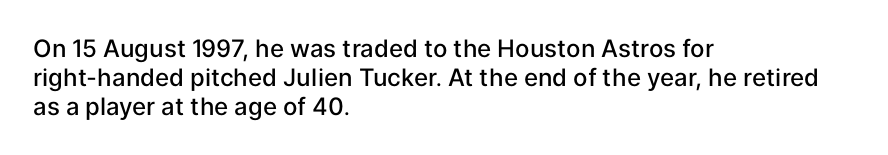
The image shows 24 px text type, upright; set left-aligned, line spacing 1.21x, normal letter spacing, not underlined.
